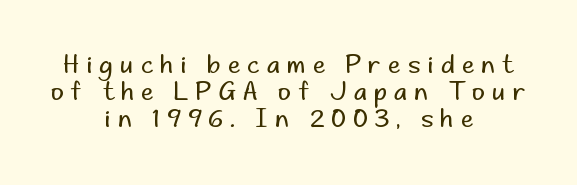
Q: Is the text bold? A: No.
Q: Is the text italic (slanted)? A: No, it is upright.
Q: Is the text underlined? A: No.
Q: How is the paragraph aligned? A: Centered.
Q: Is the spacing between letters normal or unusually wide? A: Unusually wide.
Q: Is the spacing between lines tight, normal or loose? A: Tight.
